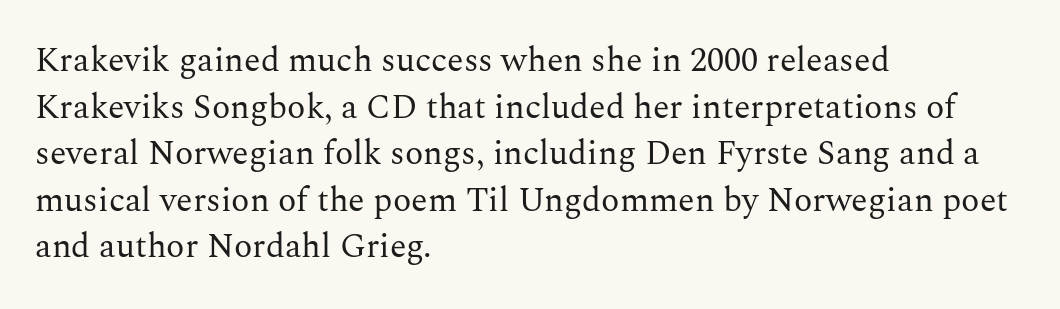
{"serif": "yes", "italic": "no", "bold": "no", "weight": "regular", "width": "normal", "stroke_contrast": "medium", "x_height": "medium", "monospaced": "no", "underline": "no", "align": "left", "line_spacing": "normal", "line_spacing_ratio": 1.37, "letter_spacing": "normal", "letter_spacing_em": 0.0, "glyph_px": 34}
